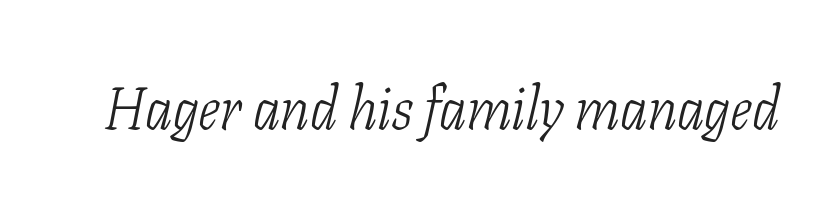
Check under the words: just untouched page. Varying glyph widths throughout — classic text-font behaviour. This rendering employs a face with finishing strokes, i.e., a serif. A light-to-regular cut is what we see here. What stands out about the letter spacing? Nothing — it is the standard amount.
